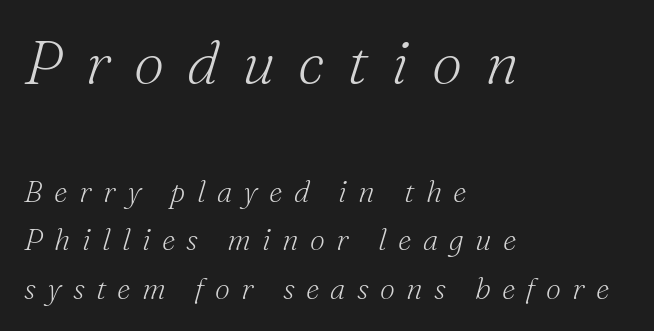
The image shows 61 px light serif type, italic (leaning right); set left-aligned, normal line spacing (1.62x), unusually wide letter spacing (+0.38 em), not underlined; the first (top) block is 2.03x larger; medium stroke contrast and a small x-height.
